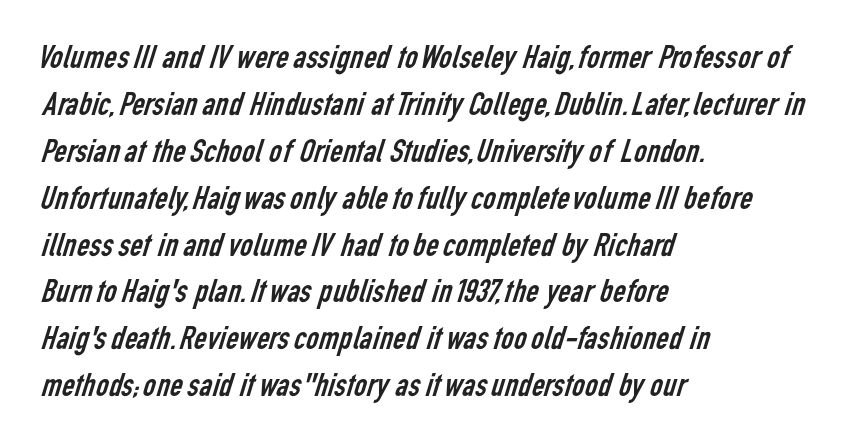
Glance below the letters and you will spot only blank space. Note: no serifs on the glyphs. The cut favours lightness, reaching ordinary text weight at its darkest. Does extra space separate the letters? No, they use regular spacing. Reading down the column, the eye jumps a familiar distance to each next line.
